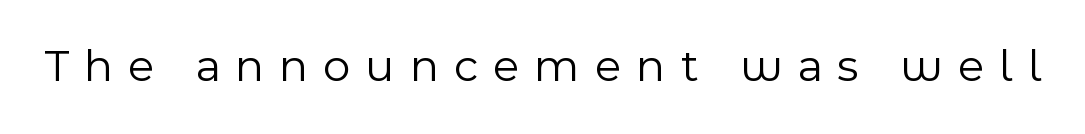
Q: Is the text bold? A: No.
Q: Is the text italic (slanted)? A: No, it is upright.
Q: Is the typeface a serif or a sans-serif typeface? A: Sans-serif.
Q: Is the text underlined? A: No.
Q: Is the spacing between letters normal or unusually wide? A: Unusually wide.
Q: Width (condensed, normal, or wide)? A: Normal.
Q: x-height? A: Medium.
Q: Monospaced? A: No.
